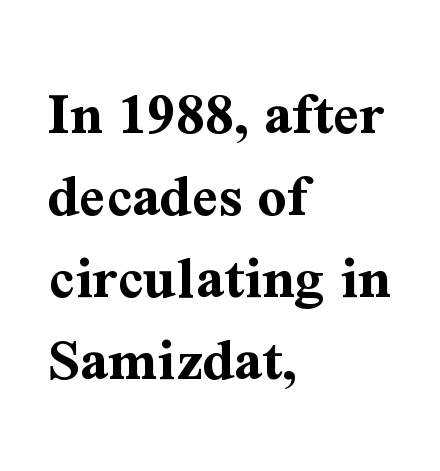
The image shows 63 px bold serif type, upright; set left-aligned, normal line spacing (1.3x), normal letter spacing, not underlined; medium stroke contrast and a medium x-height.
